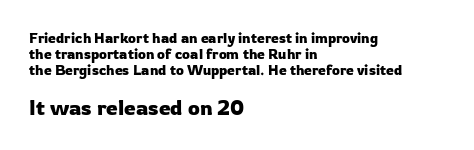
Honestly, there is no underline to notice here at all. Quick note: not italic, upright. Caption: multi-line text, flush left, ragged right. Here the second block reads like a headline and the first like body copy.
